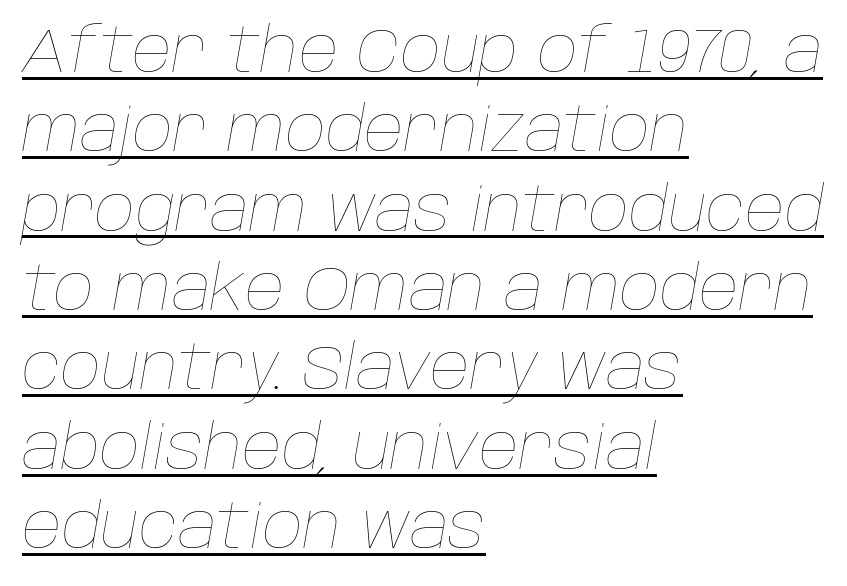
The image shows 62 px thin type, italic (leaning right); set left-aligned, normal line spacing (1.28x), normal letter spacing, underlined; low stroke contrast and a large x-height.
